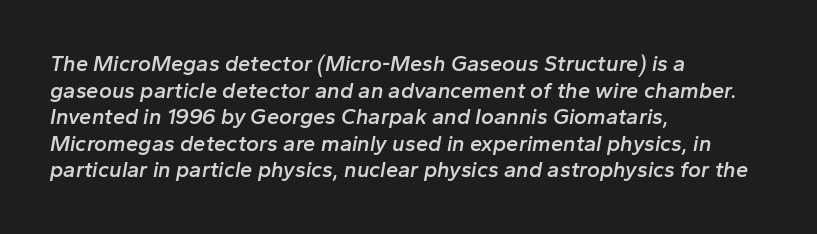
Default kerning and tracking; the words read as compact shapes. The letters are semibold — heavier than regular but short of a full bold. The lines in this sample share a left origin and differ only in where they stop. Just letters on the line, the space beneath them empty.
